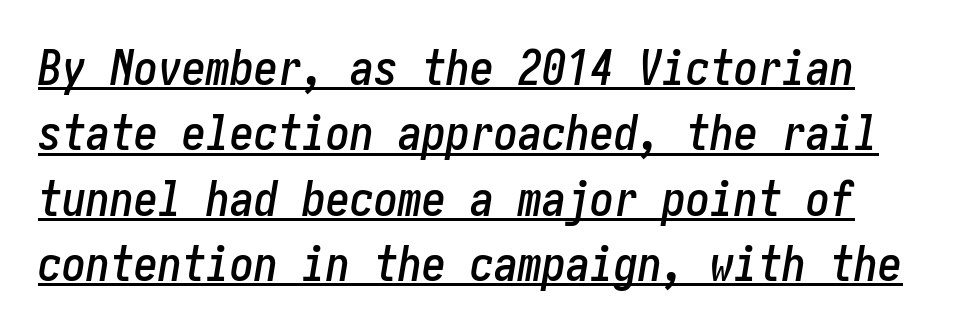
Q: Is the text italic (slanted)? A: Yes, it leans right by about 10 degrees.
Q: Is the text underlined? A: Yes.
Q: Is the spacing between letters normal or unusually wide? A: Normal.
Q: Is the spacing between lines tight, normal or loose? A: Normal.
Q: Width (condensed, normal, or wide)? A: Condensed.
Q: Stroke contrast? A: Low.
Q: x-height? A: Medium.
